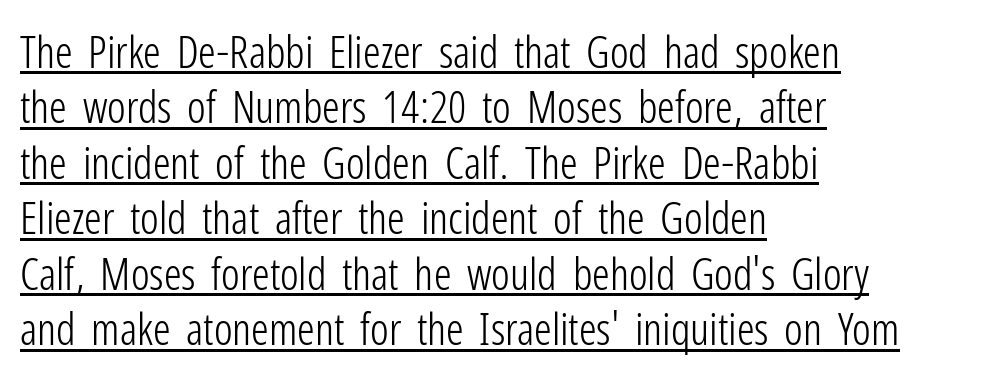
Q: Is the text bold? A: No.
Q: Is the text italic (slanted)? A: No, it is upright.
Q: Is the typeface a serif or a sans-serif typeface? A: Sans-serif.
Q: Is the text underlined? A: Yes.
Q: How is the paragraph aligned? A: Left-aligned.
Q: Is the spacing between letters normal or unusually wide? A: Normal.
Q: Is the spacing between lines tight, normal or loose? A: Normal.
Q: Width (condensed, normal, or wide)? A: Condensed.
Q: Stroke contrast? A: Low.
Q: x-height? A: Medium.
Q: Monospaced? A: No.
